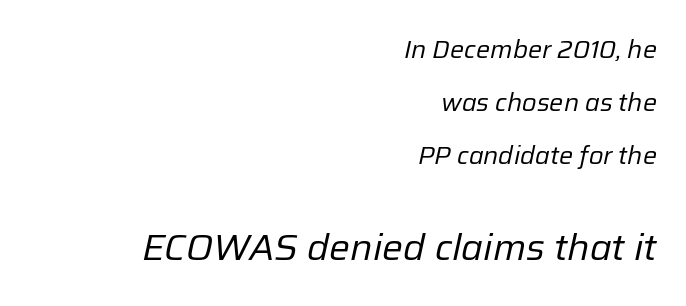
The letterforms sit at book weight or below. Observe the ordinary spacing: letters are neighbours, not strangers. Baseline-to-baseline distance is far greater than the letter height. Horizontally, the lines are justified to the trailing edge only. Has an underline been added? It has not.
